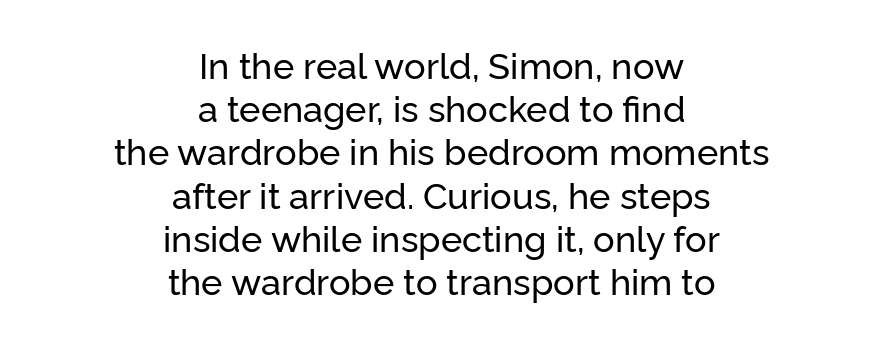
{"serif": "no", "italic": "no", "width": "normal", "stroke_contrast": "low", "x_height": "medium", "monospaced": "no", "underline": "no", "align": "center", "line_spacing_ratio": 1.2, "letter_spacing": "normal", "letter_spacing_em": 0.0, "glyph_px": 36}
